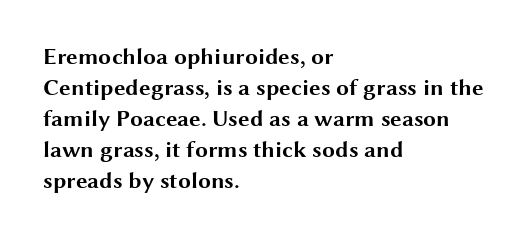
{"italic": "no", "bold": "yes", "underline": "no", "align": "left", "line_spacing": "normal", "line_spacing_ratio": 1.35, "letter_spacing": "normal", "letter_spacing_em": 0.0, "glyph_px": 23}
